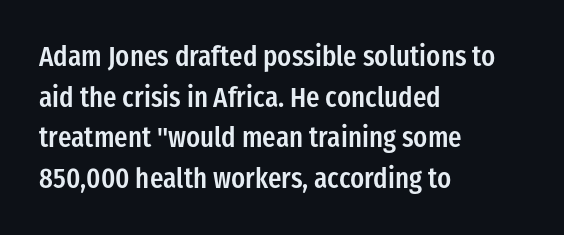
{"serif": "no", "italic": "no", "bold": "semi", "weight": "semibold", "width": "condensed", "stroke_contrast": "low", "x_height": "medium", "monospaced": "no", "underline": "no", "align": "left", "line_spacing": "normal", "line_spacing_ratio": 1.45, "letter_spacing": "normal", "letter_spacing_em": 0.0, "glyph_px": 28}
